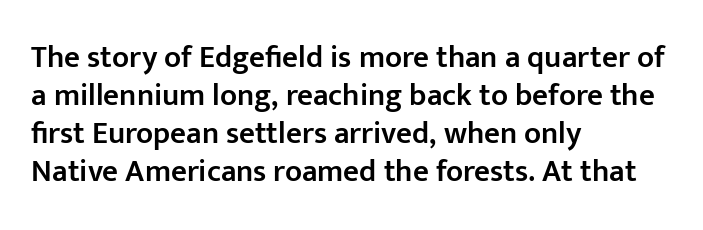
Q: Is the text bold? A: Semi-bold.
Q: Is the text italic (slanted)? A: No, it is upright.
Q: Is the typeface a serif or a sans-serif typeface? A: Sans-serif.
Q: Is the text underlined? A: No.
Q: How is the paragraph aligned? A: Left-aligned.
Q: Is the spacing between letters normal or unusually wide? A: Normal.
Q: Width (condensed, normal, or wide)? A: Normal.
Q: Stroke contrast? A: Low.
Q: x-height? A: Medium.
Q: Monospaced? A: No.
